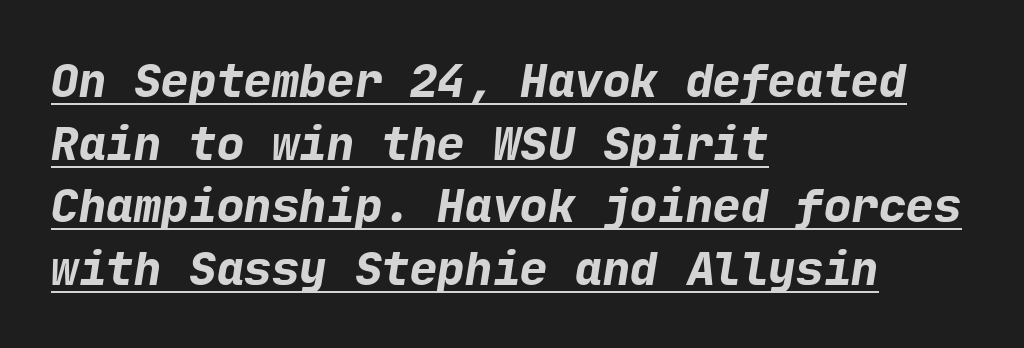
{"serif": "no", "bold": "yes", "weight": "bold", "width": "normal", "stroke_contrast": "low", "x_height": "medium", "underline": "yes", "align": "left", "line_spacing": "normal", "line_spacing_ratio": 1.36, "letter_spacing": "normal", "letter_spacing_em": 0.0, "glyph_px": 46}
